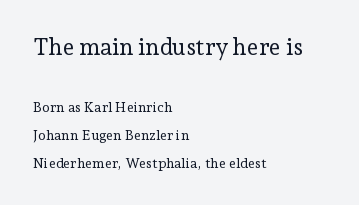
The image shows 23 px text type, upright; set left-aligned, loose line spacing (2.01x), normal letter spacing, not underlined; the first (top) block is 1.64x larger.
